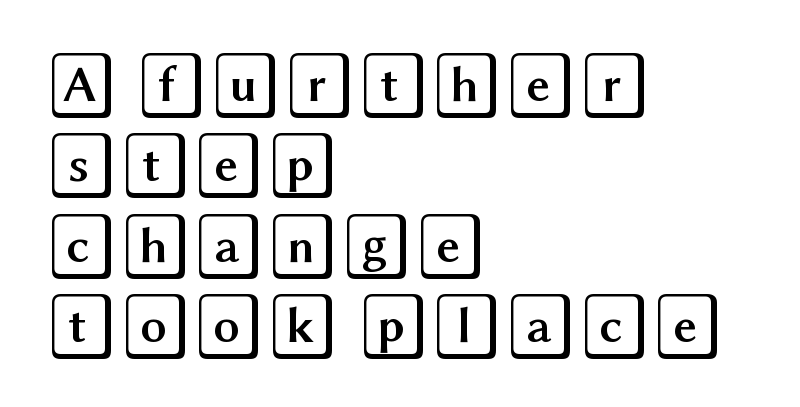
{"italic": "no", "width": "wide", "x_height": "large", "underline": "no", "align": "left", "line_spacing_ratio": 1.2, "letter_spacing": "normal", "letter_spacing_em": 0.0, "glyph_px": 67}
